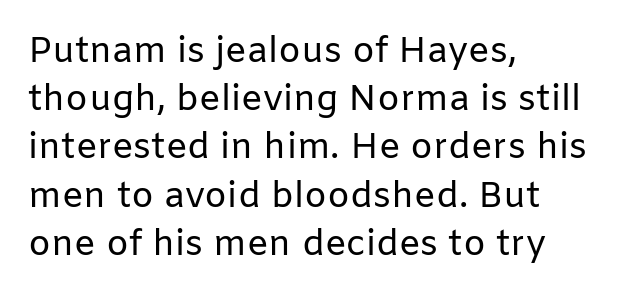
The image shows 36 px regular-weight sans-serif type, upright; set left-aligned, normal line spacing (1.34x), normal letter spacing, not underlined; low stroke contrast and a medium x-height.
